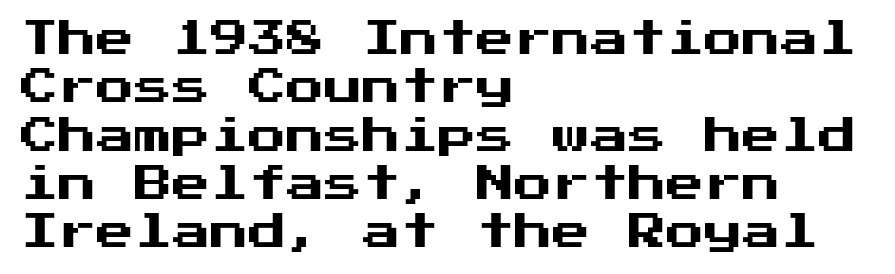
The image shows 38 px sans-serif type, upright; set left-aligned, normal line spacing (1.27x), normal letter spacing, not underlined; medium stroke contrast and a medium x-height.
